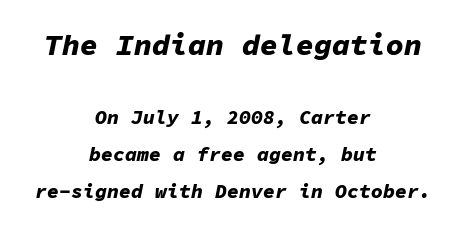
The image shows 30 px bold type, italic (leaning right), monospaced; set centered, line spacing 1.84x, normal letter spacing, not underlined; the first (top) block is 1.5x larger; low stroke contrast and a medium x-height.
